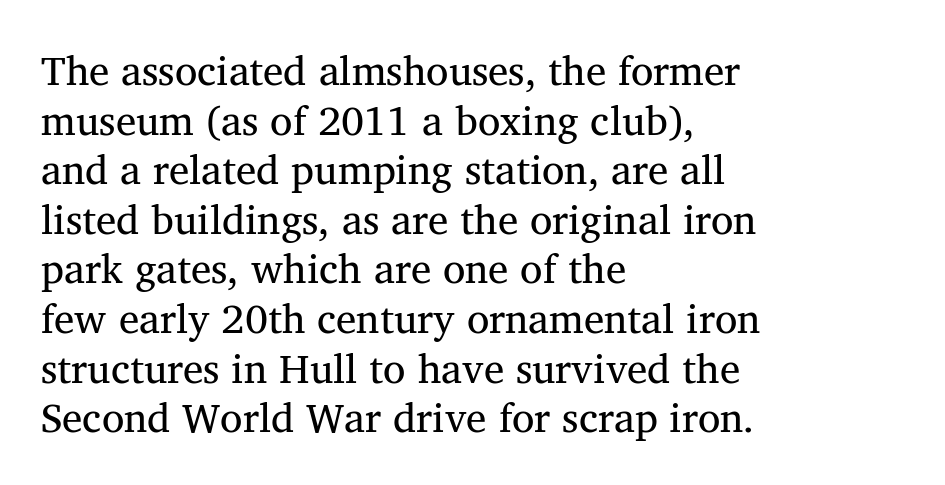
Weight: not bold — regular or lighter. Glance below the letters and you will spot only blank space. Note the varied advance widths — an 'i' is clearly narrower than an 'm'. Does the lettering tilt? It doesn't — this is upright. Serifs: yes, visible at the terminals of the letterforms.
